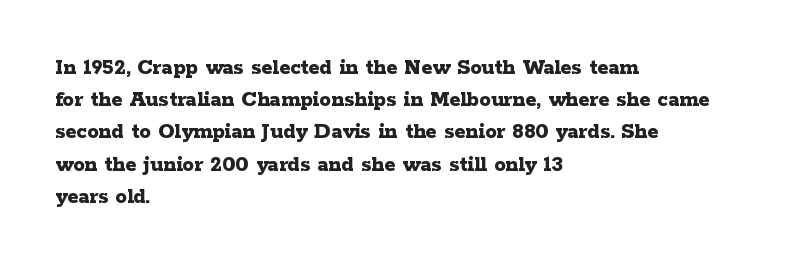
{"italic": "no", "bold": "yes", "underline": "no", "align": "left", "line_spacing": "normal", "line_spacing_ratio": 1.4, "letter_spacing": "normal", "letter_spacing_em": 0.0, "glyph_px": 23}
